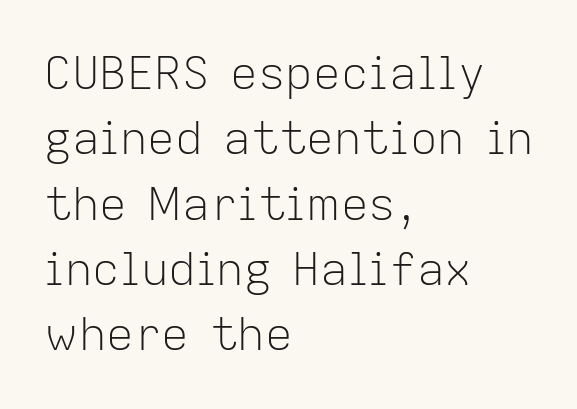
Q: Is the text bold? A: No.
Q: Is the text italic (slanted)? A: No, it is upright.
Q: Is the typeface a serif or a sans-serif typeface? A: Sans-serif.
Q: Is the text underlined? A: No.
Q: How is the paragraph aligned? A: Left-aligned.
Q: Is the spacing between letters normal or unusually wide? A: Normal.
Q: Is the spacing between lines tight, normal or loose? A: Normal.
Q: Width (condensed, normal, or wide)? A: Normal.
Q: Stroke contrast? A: Low.
Q: x-height? A: Medium.
Q: Monospaced? A: No.
